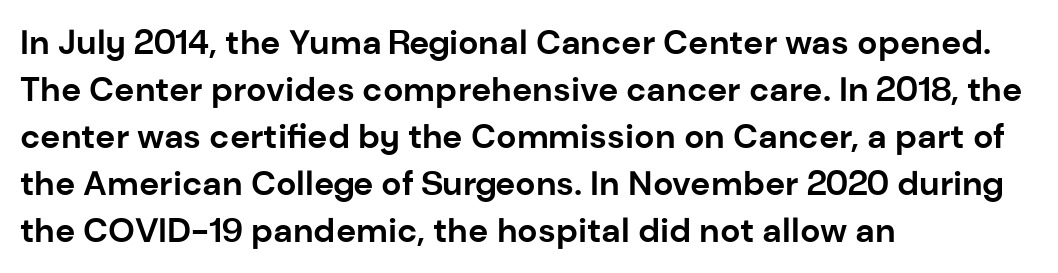
Does the weight exceed regular? Yes, all the way to bold. This sample uses plain, unmodified letter spacing. The letters carry no serifs — their stems end cleanly without finishing strokes. Here the designer chose a conventional face with non-uniform glyph widths. The type sits square on the baseline with zero lean. Teacher's note: observe the even left margin — that is flush-left alignment.
